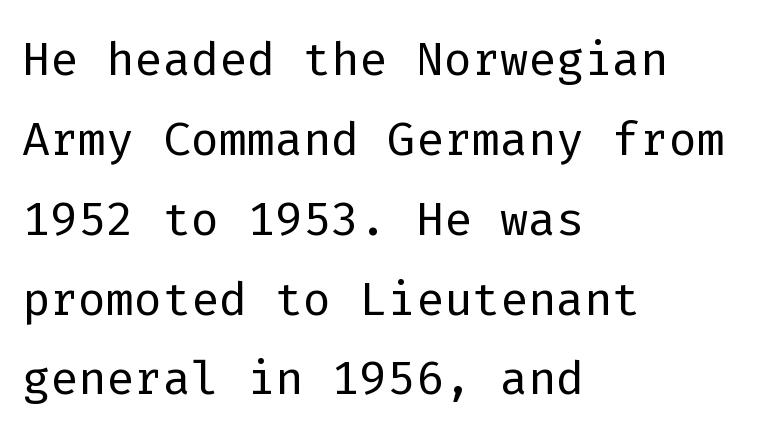
Q: Is the text bold? A: No.
Q: Is the text italic (slanted)? A: No, it is upright.
Q: Is the typeface a serif or a sans-serif typeface? A: Sans-serif.
Q: Is the text underlined? A: No.
Q: How is the paragraph aligned? A: Left-aligned.
Q: Is the spacing between letters normal or unusually wide? A: Normal.
Q: Width (condensed, normal, or wide)? A: Normal.
Q: Stroke contrast? A: Low.
Q: x-height? A: Medium.
Q: Monospaced? A: Yes.
